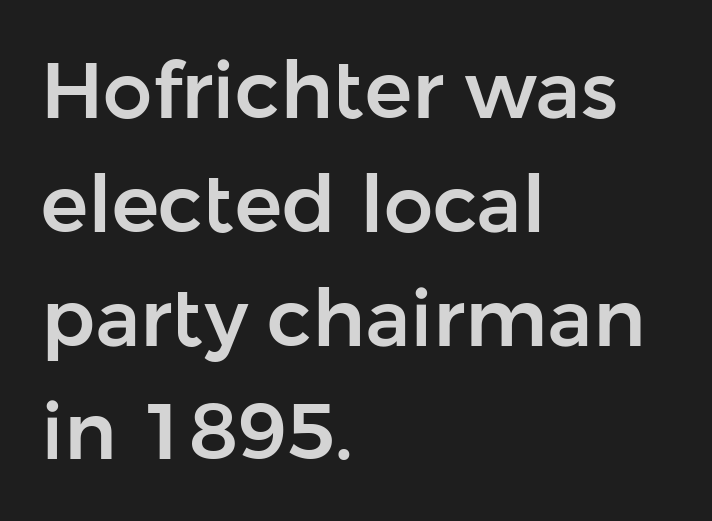
{"serif": "no", "italic": "no", "width": "normal", "stroke_contrast": "low", "x_height": "medium", "monospaced": "no", "underline": "no", "align": "left", "line_spacing": "normal", "line_spacing_ratio": 1.44, "letter_spacing": "normal", "letter_spacing_em": 0.0, "glyph_px": 79}
